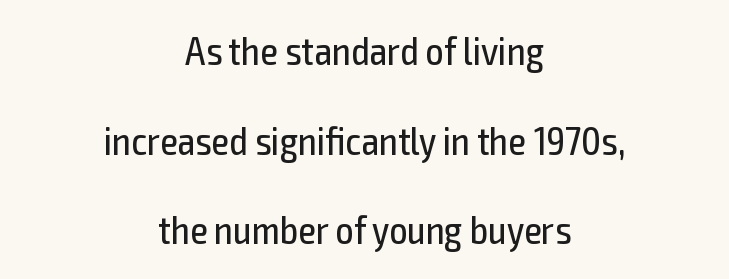
Q: Is the text bold? A: No.
Q: Is the text italic (slanted)? A: No, it is upright.
Q: Is the typeface a serif or a sans-serif typeface? A: Sans-serif.
Q: Is the text underlined? A: No.
Q: How is the paragraph aligned? A: Centered.
Q: Is the spacing between letters normal or unusually wide? A: Normal.
Q: Is the spacing between lines tight, normal or loose? A: Loose.
Q: Width (condensed, normal, or wide)? A: Condensed.
Q: x-height? A: Medium.
Q: Monospaced? A: No.
